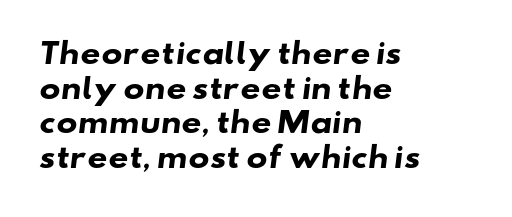
{"serif": "no", "bold": "yes", "weight": "heavy", "width": "wide", "stroke_contrast": "low", "x_height": "small", "monospaced": "no", "underline": "no", "align": "left", "line_spacing_ratio": 1.24, "letter_spacing": "normal", "letter_spacing_em": 0.0, "glyph_px": 28}
